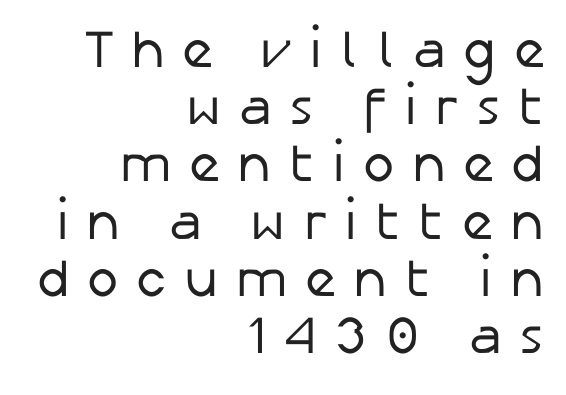
{"serif": "no", "italic": "no", "bold": "no", "weight": "regular", "width": "normal", "stroke_contrast": "low", "x_height": "medium", "monospaced": "no", "underline": "no", "align": "right", "line_spacing": "tight", "line_spacing_ratio": 1.08, "letter_spacing": "wide", "letter_spacing_em": 0.33, "glyph_px": 53}
